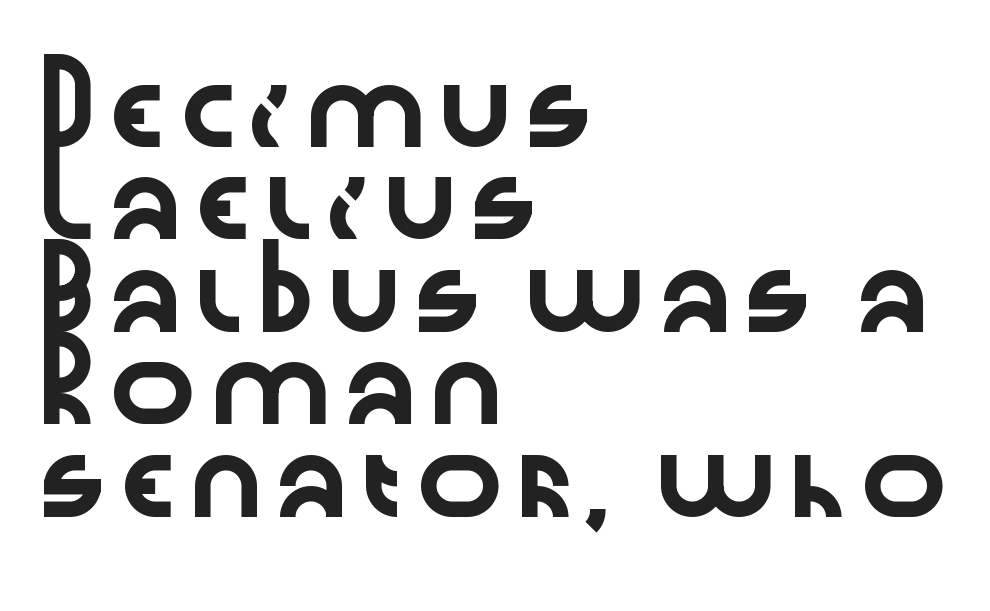
The glyphs in this specimen are sans serif. How would I describe the line gaps? Plain and ordinary. No italicization has been applied; the sample stays upright. Is this a fixed-width face? No — the glyphs have proportional, varying widths. The paragraph has a hard left edge and a soft right edge.
